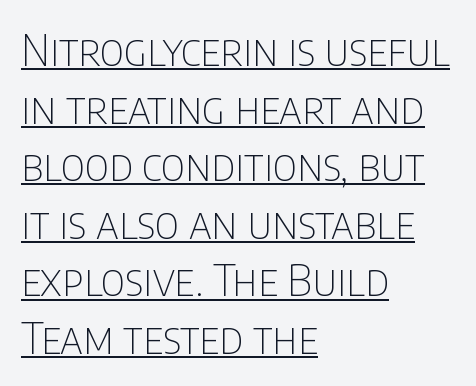
To sum up the face: it is a sans, with no serifs. The lettering stays uniformly vertical, giving the passage a roman look. Tracking here is standard; glyphs follow each other at the usual distance. Notice how the passage keeps a crisp vertical edge on the left only.
